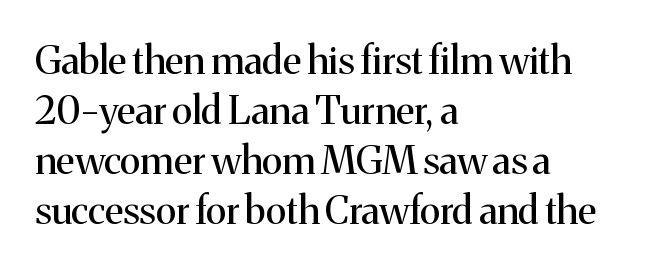
Little horizontal feet cap the strokes, marking this as serif type. This sample has the flowing, uneven cadence of proportional lettering. Unmarked baselines from the first word to the last. Casual observation: everything's shoved over to the left. The face used here is rendered with its standard letterfit. Leading matches the norm, producing a regular column.
